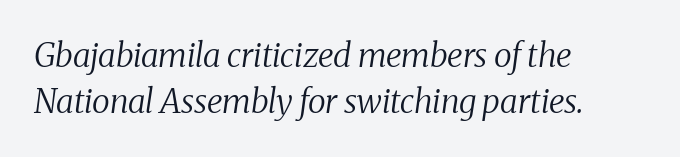
Alignment: flush left. Caption: standard tracking, unaltered. This sample uses a serif face. Tall strokes in this sample are angled rather than plumb.
